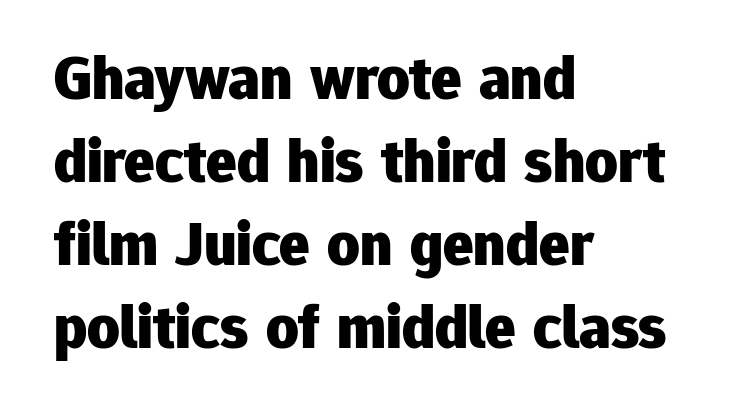
{"serif": "no", "italic": "no", "bold": "yes", "weight": "heavy", "width": "normal", "stroke_contrast": "low", "x_height": "medium", "monospaced": "no", "underline": "no", "align": "left", "line_spacing": "normal", "line_spacing_ratio": 1.32, "letter_spacing": "normal", "letter_spacing_em": 0.0, "glyph_px": 63}
